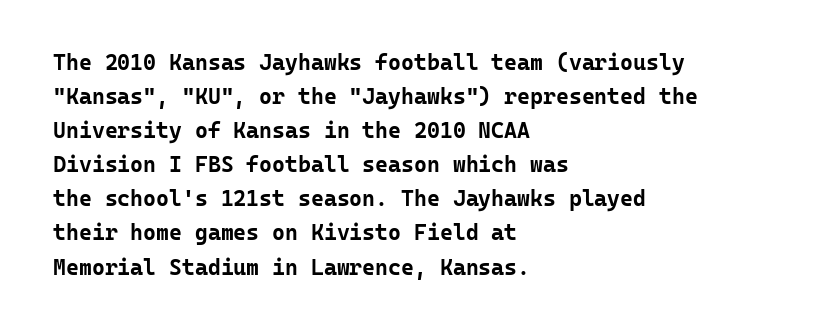
Q: Is the text bold? A: Yes.
Q: Is the text italic (slanted)? A: No, it is upright.
Q: Is the text underlined? A: No.
Q: How is the paragraph aligned? A: Left-aligned.
Q: Is the spacing between letters normal or unusually wide? A: Normal.
Q: Is the spacing between lines tight, normal or loose? A: Normal.
